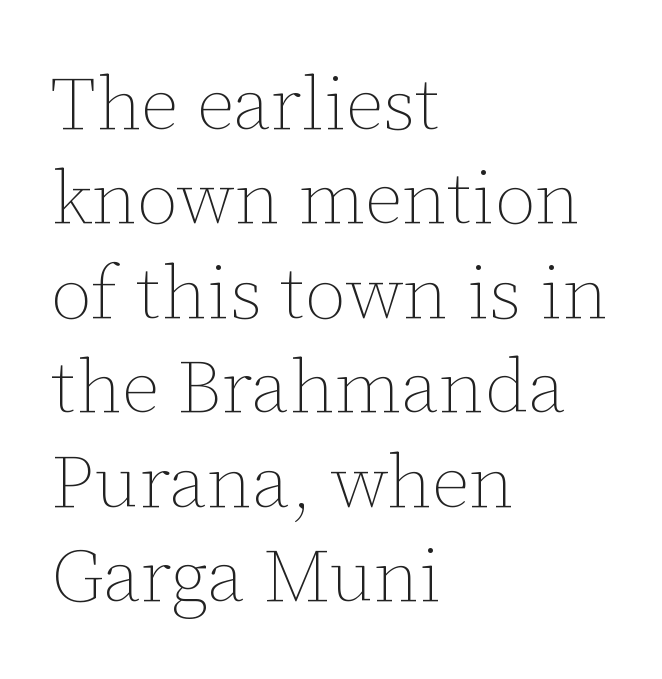
Q: Is the text bold? A: No.
Q: Is the text italic (slanted)? A: No, it is upright.
Q: Is the text underlined? A: No.
Q: How is the paragraph aligned? A: Left-aligned.
Q: Is the spacing between letters normal or unusually wide? A: Normal.
Q: Is the spacing between lines tight, normal or loose? A: Normal.
Q: Width (condensed, normal, or wide)? A: Normal.
Q: Stroke contrast? A: Low.
Q: x-height? A: Medium.
Q: Monospaced? A: No.
